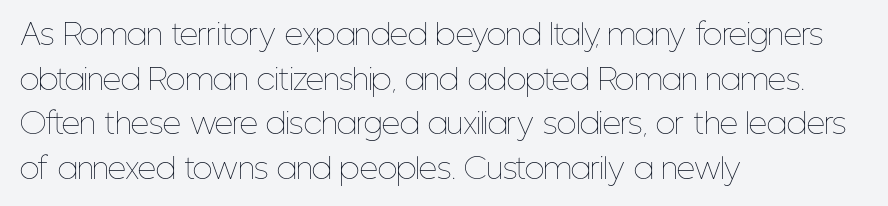
{"italic": "no", "bold": "no", "weight": "thin", "width": "condensed", "stroke_contrast": "low", "x_height": "medium", "monospaced": "no", "underline": "no", "align": "left", "line_spacing": "normal", "line_spacing_ratio": 1.54, "letter_spacing": "normal", "letter_spacing_em": 0.0, "glyph_px": 29}
